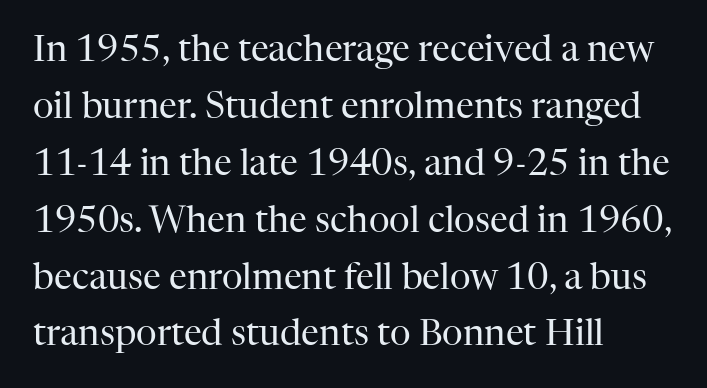
Letter spacing: default. Looks like regular typesetting: each glyph gets only the width it needs. Letters rest on an invisible, unmarked baseline. The type sits square on the baseline with zero lean. Bold? No — there's no thickening of the strokes.
